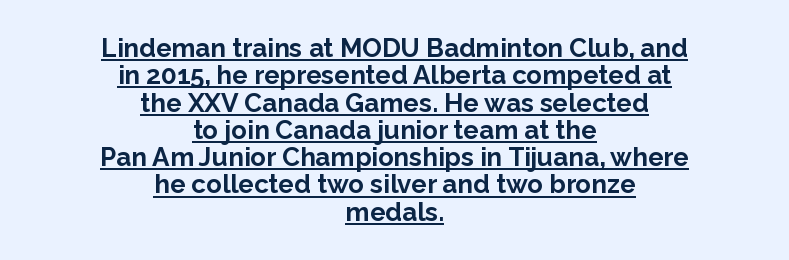
Q: Is the text bold? A: Yes.
Q: Is the text italic (slanted)? A: No, it is upright.
Q: Is the text underlined? A: Yes.
Q: How is the paragraph aligned? A: Centered.
Q: Is the spacing between letters normal or unusually wide? A: Normal.
Q: Is the spacing between lines tight, normal or loose? A: Tight.
